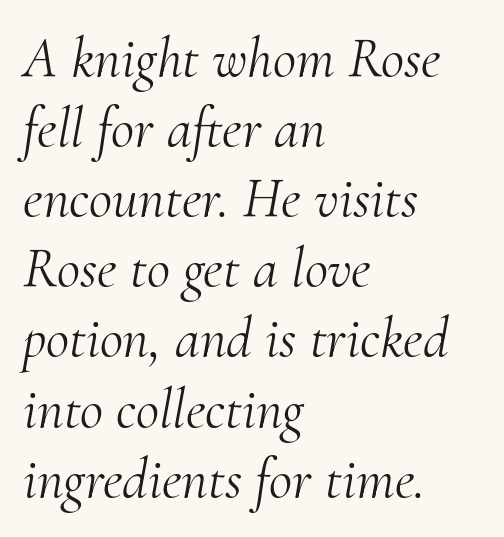
{"serif": "yes", "italic": "yes", "lean": "right", "slant_degrees": 10, "bold": "no", "weight": "light", "width": "normal", "stroke_contrast": "medium", "x_height": "small", "monospaced": "no", "underline": "no", "align": "left", "line_spacing_ratio": 1.23, "letter_spacing": "normal", "letter_spacing_em": 0.0, "glyph_px": 57}
